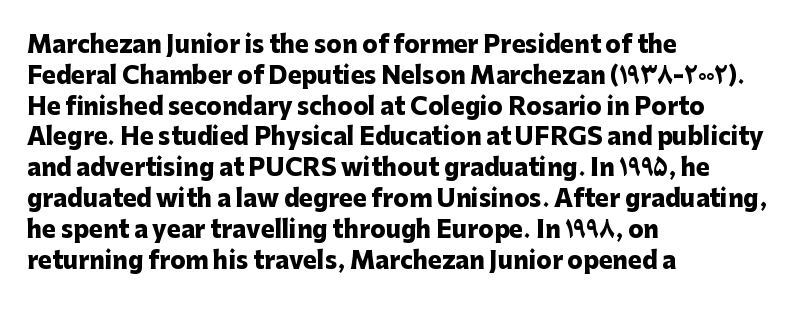
It's the straight-up-and-down kind of type. Descender tails drop into unmarked territory. Weight check: bold — yes, fully. Line beginnings align vertically; line endings do not.
